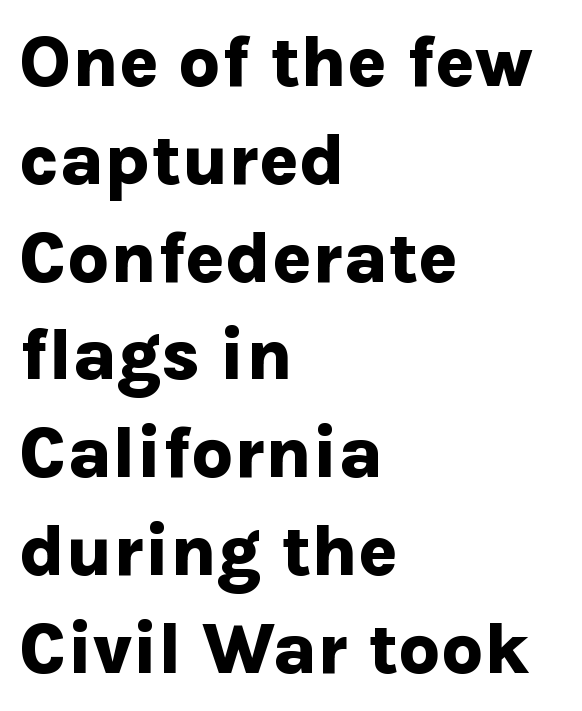
Q: Is the text bold? A: Yes.
Q: Is the text italic (slanted)? A: No, it is upright.
Q: Is the typeface a serif or a sans-serif typeface? A: Sans-serif.
Q: Is the text underlined? A: No.
Q: How is the paragraph aligned? A: Left-aligned.
Q: Is the spacing between letters normal or unusually wide? A: Normal.
Q: Is the spacing between lines tight, normal or loose? A: Normal.
Q: Width (condensed, normal, or wide)? A: Normal.
Q: Stroke contrast? A: Low.
Q: x-height? A: Medium.
Q: Monospaced? A: No.
